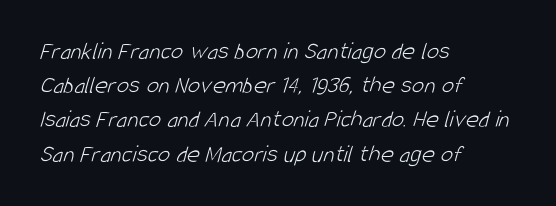
Q: Is the text bold? A: No.
Q: Is the text underlined? A: No.
Q: How is the paragraph aligned? A: Left-aligned.
Q: Is the spacing between letters normal or unusually wide? A: Normal.
Q: Is the spacing between lines tight, normal or loose? A: Normal.
